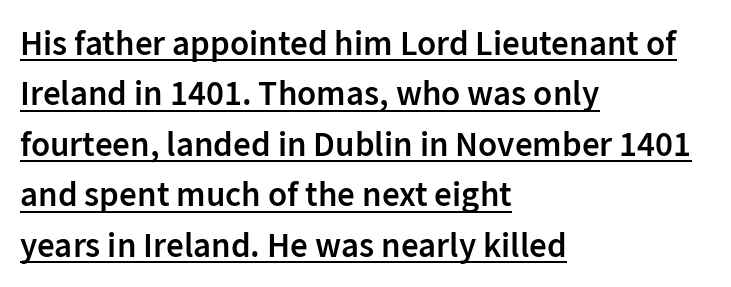
The image shows 35 px semibold sans-serif type, upright; set left-aligned, normal line spacing (1.44x), normal letter spacing, underlined; low stroke contrast and a medium x-height.
